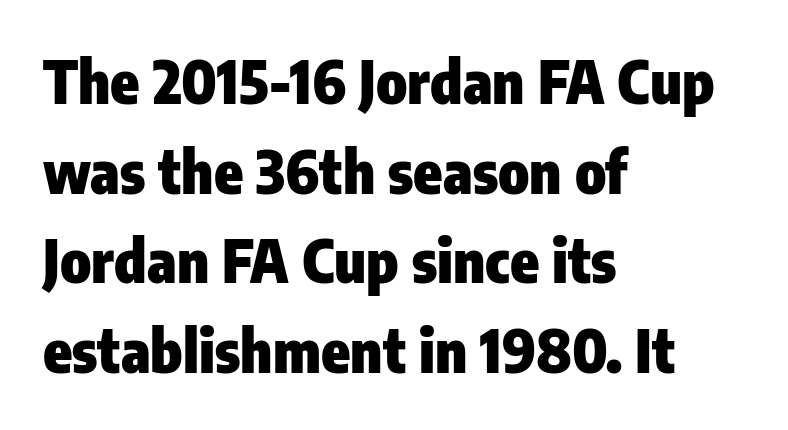
The image shows 59 px heavy, condensed sans-serif type, upright; set left-aligned, normal line spacing (1.52x), normal letter spacing, not underlined; low stroke contrast and a medium x-height.
